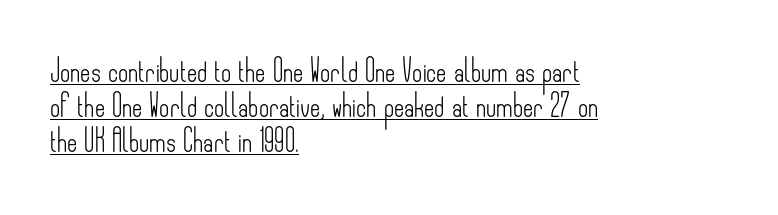
Q: Is the text bold? A: No.
Q: Is the text italic (slanted)? A: No, it is upright.
Q: Is the text underlined? A: Yes.
Q: How is the paragraph aligned? A: Left-aligned.
Q: Is the spacing between letters normal or unusually wide? A: Normal.
Q: Is the spacing between lines tight, normal or loose? A: Normal.
